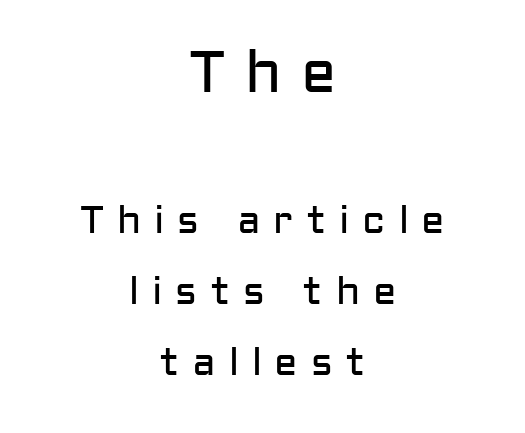
The letters carry no serifs — their stems end cleanly without finishing strokes. A typesetter would mark this as roman, not italic. Is the stroke heavy? The answer is a plain regular-or-lighter. The passage shown is typed in a proportional face where columns would drift. Characters follow at a spacing far wider than the type designer built in. These lines stack symmetrically, like a column narrowing and widening about its center.
